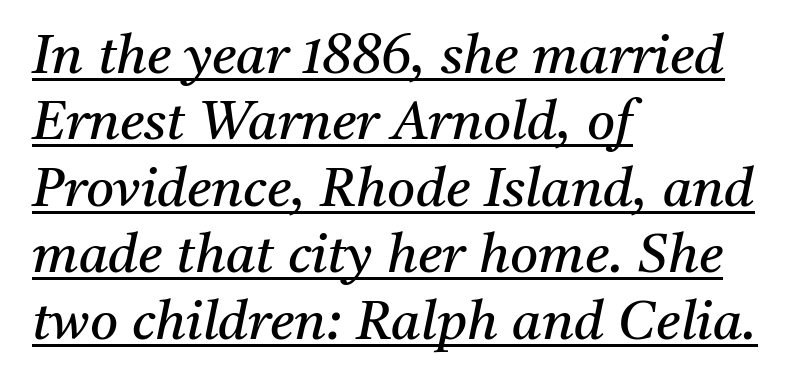
{"serif": "yes", "italic": "yes", "lean": "right", "slant_degrees": 11, "bold": "no", "weight": "regular", "width": "normal", "stroke_contrast": "medium", "x_height": "medium", "monospaced": "no", "underline": "yes", "align": "left", "line_spacing_ratio": 1.23, "letter_spacing": "normal", "letter_spacing_em": 0.0, "glyph_px": 54}
